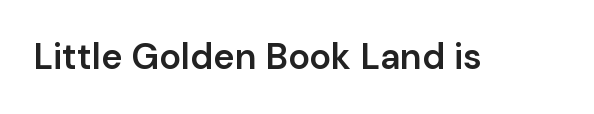
Decoration check: the copy has no underline. Posture: straight, roman, zero tilt. The passage shown is semibold, sitting just below true bold. Compared with typical body copy, the letter spacing here is the same. The face used here is proportionally spaced, like ordinary book or web type.
